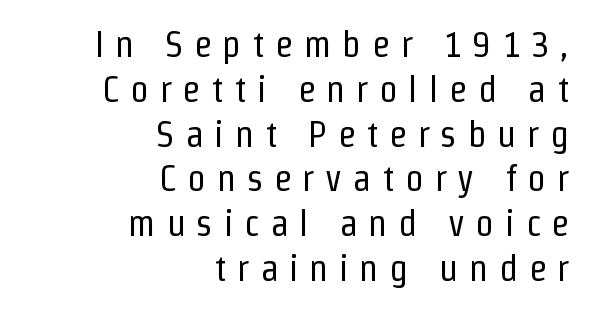
The image shows 37 px regular-weight, condensed sans-serif type, upright; set right-aligned, line spacing 1.21x, unusually wide letter spacing (+0.29 em), not underlined; low stroke contrast and a medium x-height.
